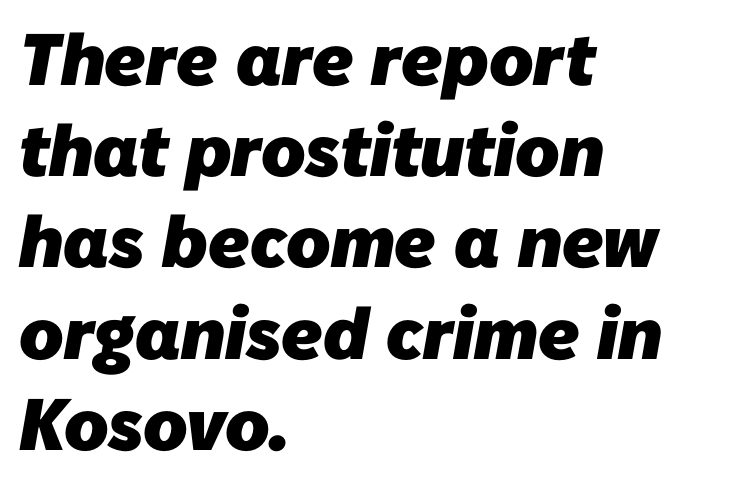
The designer left line spacing at the default. The foot of each line stays bare and open. In terms of weight, the rendering is a true, heavy bold. Is this a sans? Yes — the strokes have no serifs. Which margin do the lines hug? The left one — the right edge is uneven. A typesetter would call this zero additional tracking.
